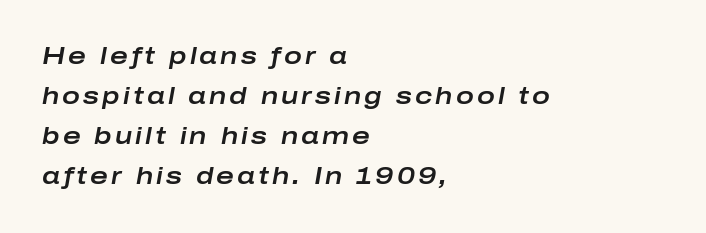
{"italic": "yes", "lean": "right", "slant_degrees": 10, "underline": "no", "align": "left", "line_spacing": "normal", "line_spacing_ratio": 1.67, "glyph_px": 24}
